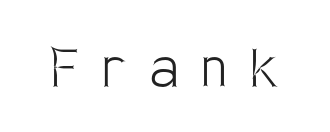
The image shows 67 px light, condensed sans-serif type, upright; set unusually wide letter spacing (+0.36 em), not underlined; low stroke contrast and a large x-height.
